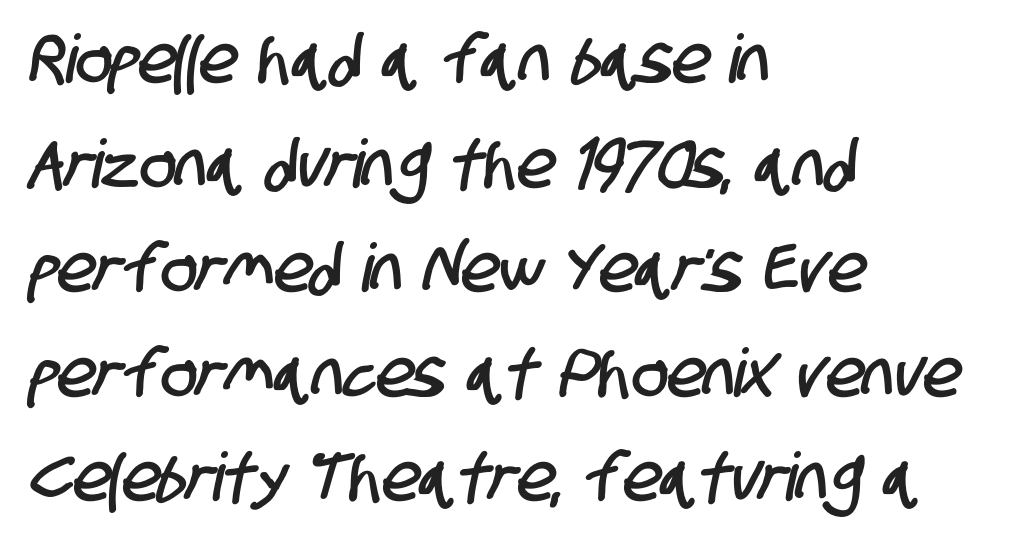
{"serif": "no", "width": "condensed", "stroke_contrast": "low", "x_height": "large", "monospaced": "no", "underline": "no", "align": "left", "line_spacing": "normal", "line_spacing_ratio": 1.56, "letter_spacing": "normal", "letter_spacing_em": 0.0, "glyph_px": 67}
